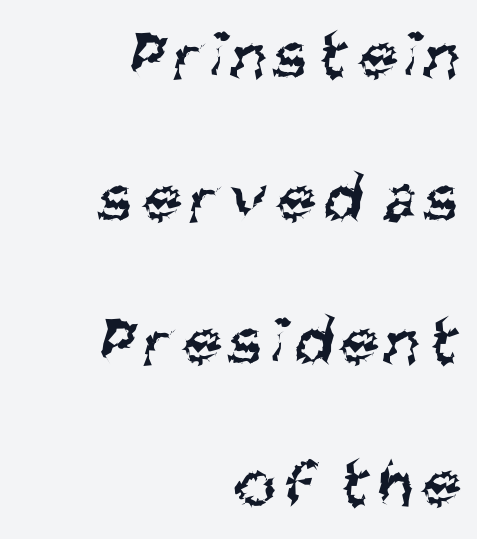
Q: Is the text bold? A: No.
Q: Is the typeface a serif or a sans-serif typeface? A: Sans-serif.
Q: Is the text underlined? A: No.
Q: How is the paragraph aligned? A: Right-aligned.
Q: Is the spacing between lines tight, normal or loose? A: Loose.
Q: Width (condensed, normal, or wide)? A: Condensed.
Q: Stroke contrast? A: Medium.
Q: x-height? A: Large.
Q: Monospaced? A: No.
